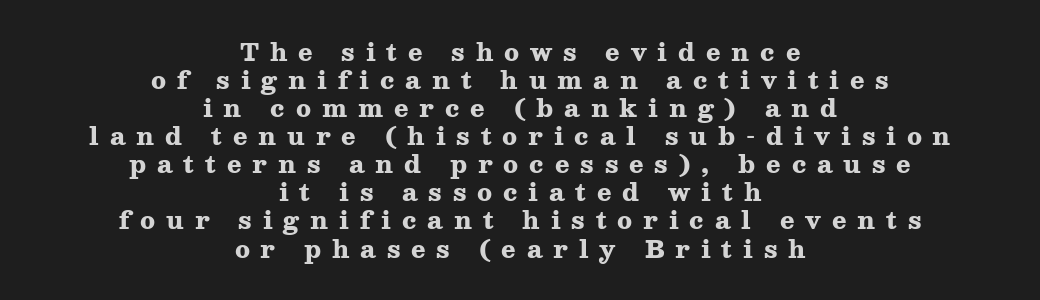
The image shows 24 px bold type, upright; set centered, line spacing 1.17x, unusually wide letter spacing (+0.45 em), not underlined.
